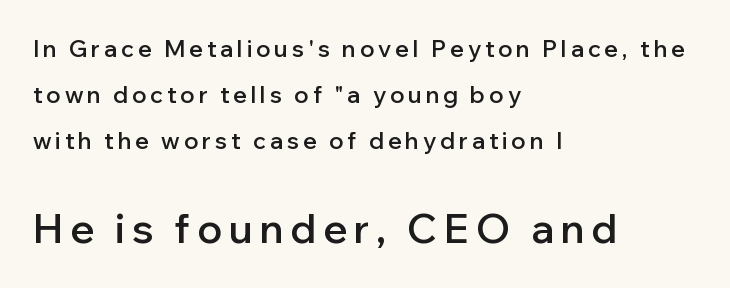
Q: Is the text bold? A: Semi-bold.
Q: Is the text italic (slanted)? A: No, it is upright.
Q: Is the typeface a serif or a sans-serif typeface? A: Sans-serif.
Q: Is the text underlined? A: No.
Q: How is the paragraph aligned? A: Left-aligned.
Q: Is the spacing between lines tight, normal or loose? A: Loose.
Q: Which block of text is set in a larger size, the first (top) or the second (bottom)? A: The second (bottom) one.
Q: Width (condensed, normal, or wide)? A: Normal.
Q: Stroke contrast? A: Low.
Q: x-height? A: Medium.
Q: Monospaced? A: No.
